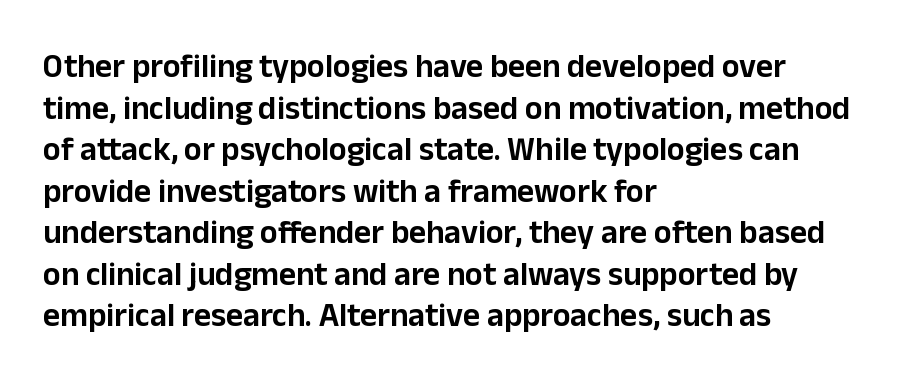
What's the leading like? Ordinary, nothing unusual. Caption: multi-line text, flush left, ragged right. This is sans-serif lettering, the kind often seen on screens and signage. This sample has the flowing, uneven cadence of proportional lettering. This sample uses an upright cut, with every glyph sitting square on the baseline. Inter-character spacing is left at the font's built-in metrics.
